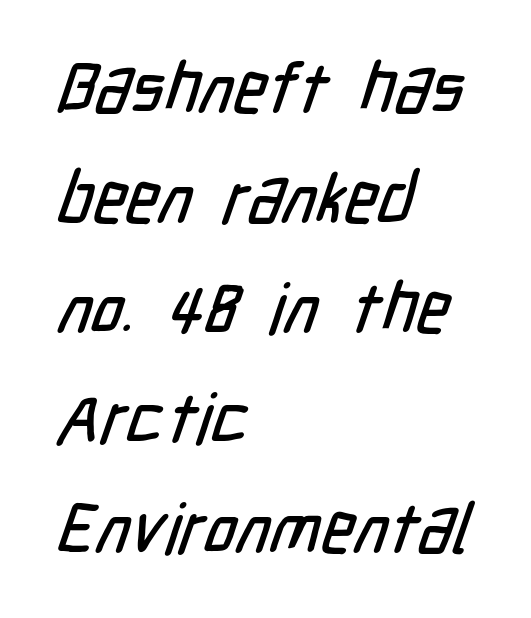
The image shows 70 px condensed sans-serif type; set left-aligned, normal line spacing (1.57x), normal letter spacing, not underlined; low stroke contrast and a medium x-height.
